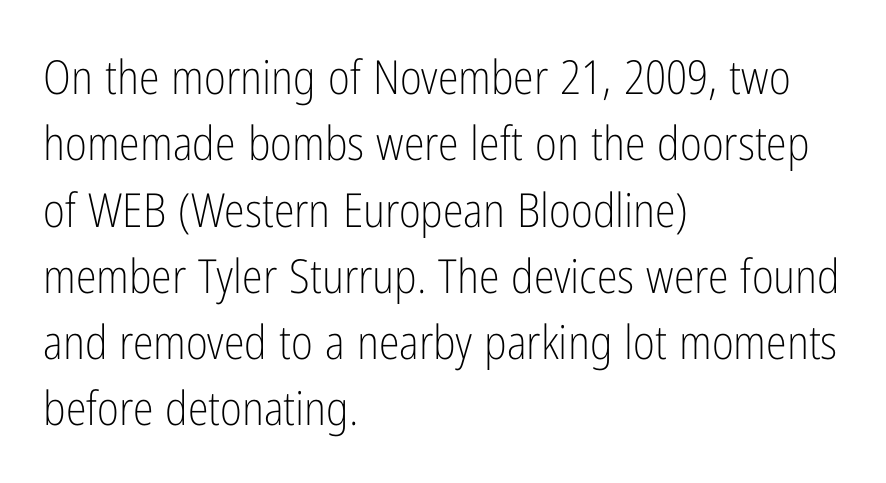
Q: Is the text bold? A: No.
Q: Is the text italic (slanted)? A: No, it is upright.
Q: Is the typeface a serif or a sans-serif typeface? A: Sans-serif.
Q: Is the text underlined? A: No.
Q: How is the paragraph aligned? A: Left-aligned.
Q: Is the spacing between letters normal or unusually wide? A: Normal.
Q: Is the spacing between lines tight, normal or loose? A: Normal.
Q: Width (condensed, normal, or wide)? A: Condensed.
Q: Stroke contrast? A: Low.
Q: x-height? A: Medium.
Q: Monospaced? A: No.
